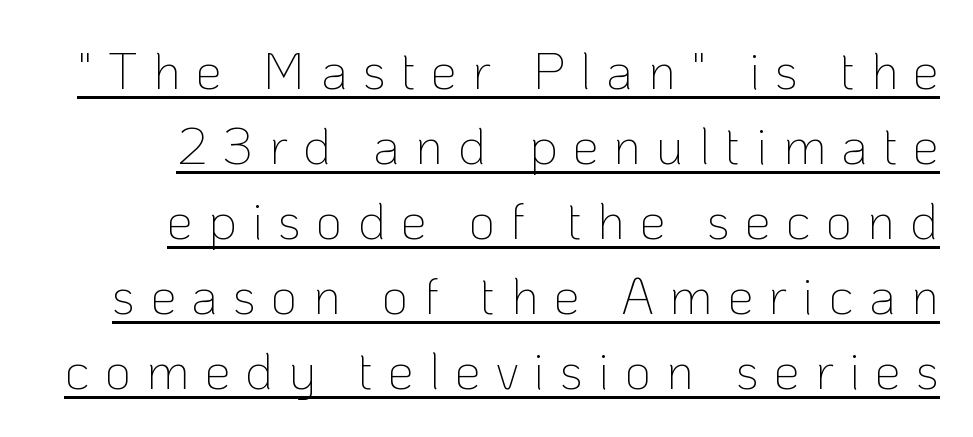
The image shows 52 px thin sans-serif type, upright; set normal line spacing (1.44x), unusually wide letter spacing (+0.29 em), underlined; low stroke contrast and a medium x-height.
